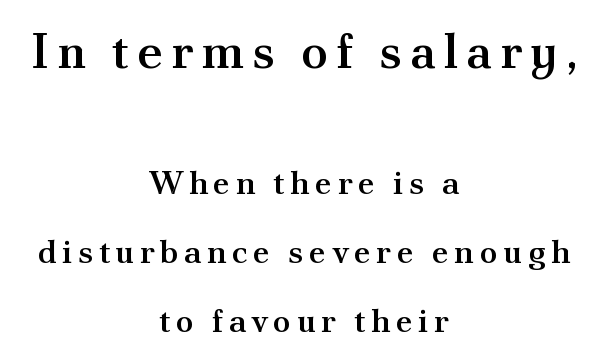
Centered paragraph, ragged on both sides. You could not count columns in this text — the font is proportionally spaced. Type without underlining. Does the bottom block carry the larger type? No, the top block does. This is serif lettering, the kind often seen in printed books.
